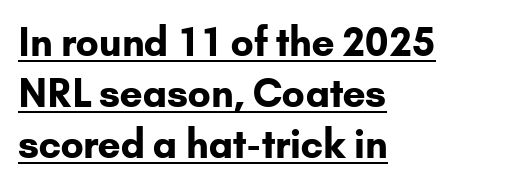
{"serif": "no", "italic": "no", "bold": "yes", "weight": "bold", "width": "normal", "stroke_contrast": "low", "x_height": "small", "monospaced": "no", "underline": "yes", "align": "left", "line_spacing": "normal", "line_spacing_ratio": 1.34, "letter_spacing": "normal", "letter_spacing_em": 0.0, "glyph_px": 38}
